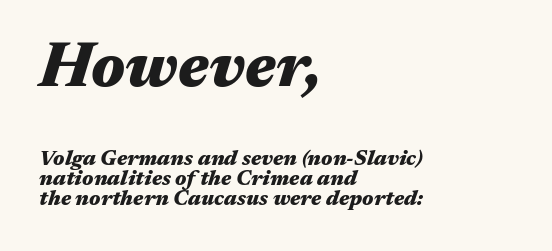
Q: Is the text bold? A: Yes.
Q: Is the text italic (slanted)? A: Yes, it leans right by about 17 degrees.
Q: Is the text underlined? A: No.
Q: How is the paragraph aligned? A: Left-aligned.
Q: Is the spacing between letters normal or unusually wide? A: Normal.
Q: Is the spacing between lines tight, normal or loose? A: Tight.
Q: Which block of text is set in a larger size, the first (top) or the second (bottom)? A: The first (top) one.
Q: Width (condensed, normal, or wide)? A: Wide.
Q: Stroke contrast? A: Medium.
Q: x-height? A: Medium.
Q: Monospaced? A: No.
